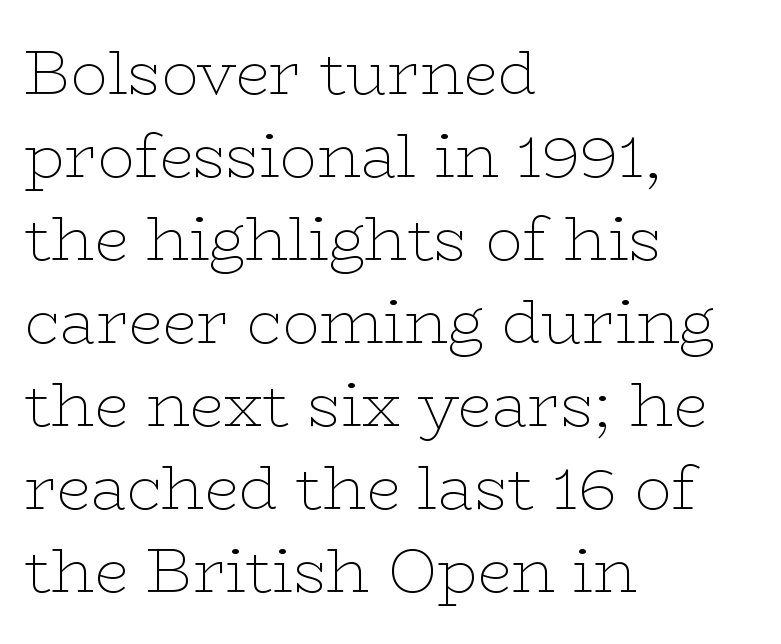
The image shows 62 px thin, wide serif type, upright; set left-aligned, normal line spacing (1.34x), normal letter spacing, not underlined; low stroke contrast and a medium x-height.
